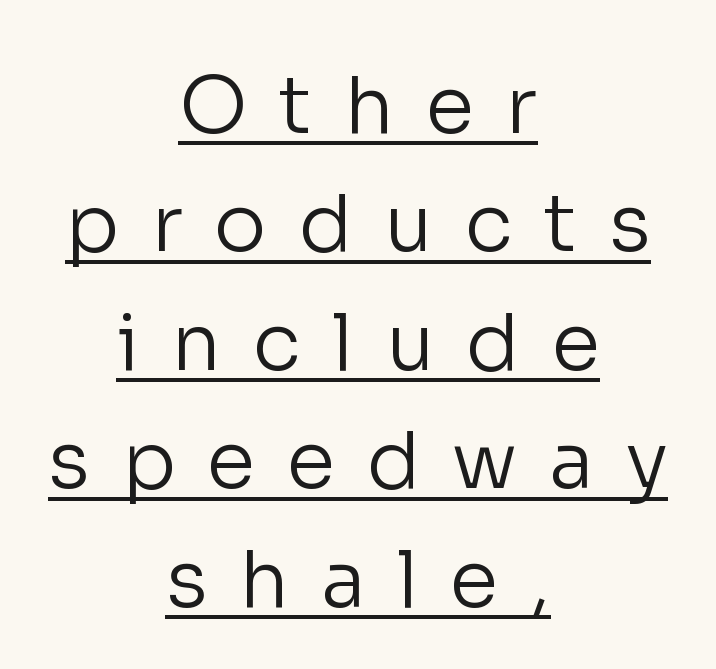
Characters remain perfectly vertical along every line. Whoever set this chose a conventional vertical rhythm. No extra ink here — the face is not bold. Does the copy run flush right? No — it is centered line by line.
